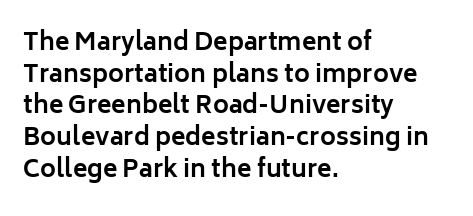
{"italic": "no", "bold": "yes", "underline": "no", "align": "left", "line_spacing": "normal", "line_spacing_ratio": 1.32, "letter_spacing": "normal", "letter_spacing_em": 0.0, "glyph_px": 24}
